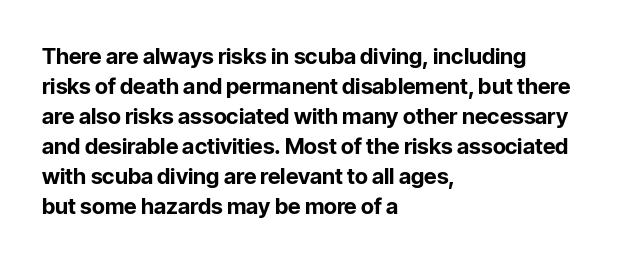
{"italic": "no", "bold": "yes", "underline": "no", "align": "left", "line_spacing": "normal", "line_spacing_ratio": 1.36, "letter_spacing": "normal", "letter_spacing_em": 0.0, "glyph_px": 22}
